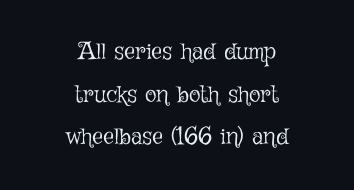
Heaviness? Minimal to ordinary, like unemphasized prose. The letters sit at their default tracking, neither squeezed nor spread. When letters stand straight like this, we call the style roman or upright. Each row of text sits above clean, open space. Short and long lines alike share a common midpoint.
